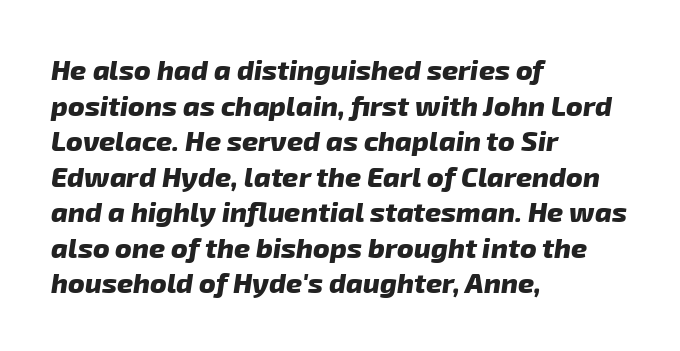
{"serif": "no", "bold": "yes", "weight": "heavy", "width": "normal", "stroke_contrast": "low", "x_height": "medium", "monospaced": "no", "underline": "no", "align": "left", "line_spacing": "normal", "line_spacing_ratio": 1.27, "letter_spacing": "normal", "letter_spacing_em": 0.0, "glyph_px": 28}
